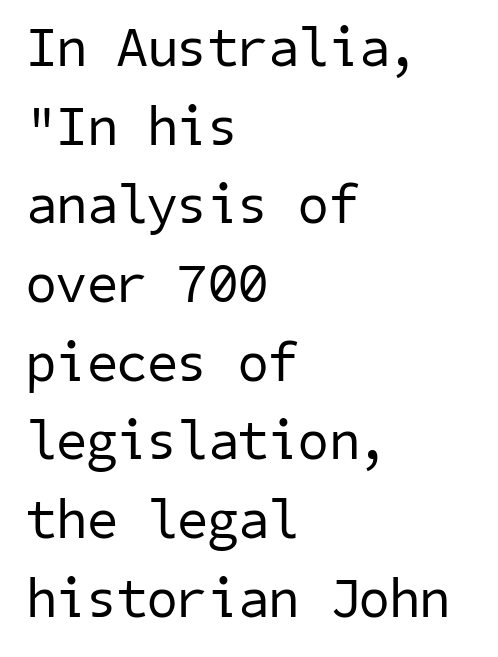
{"serif": "no", "bold": "no", "weight": "regular", "width": "normal", "stroke_contrast": "low", "x_height": "medium", "underline": "no", "align": "left", "line_spacing": "normal", "line_spacing_ratio": 1.43, "letter_spacing": "normal", "letter_spacing_em": 0.0, "glyph_px": 55}
